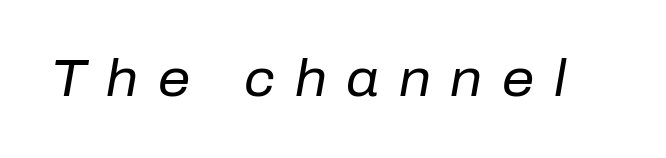
Q: Is the text bold? A: No.
Q: Is the text italic (slanted)? A: Yes, it leans right by about 10 degrees.
Q: Is the text underlined? A: No.
Q: Is the spacing between letters normal or unusually wide? A: Unusually wide.
Q: Width (condensed, normal, or wide)? A: Normal.
Q: Stroke contrast? A: Low.
Q: x-height? A: Medium.
Q: Monospaced? A: No.
